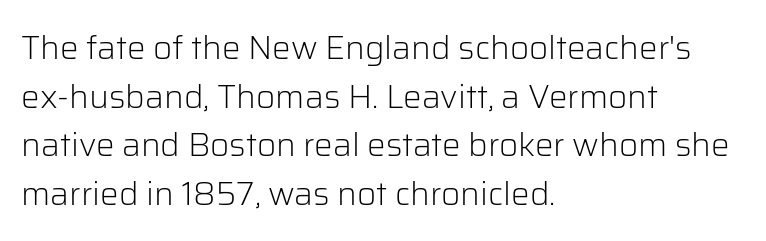
Q: Is the text bold? A: No.
Q: Is the text italic (slanted)? A: No, it is upright.
Q: Is the typeface a serif or a sans-serif typeface? A: Sans-serif.
Q: Is the text underlined? A: No.
Q: How is the paragraph aligned? A: Left-aligned.
Q: Is the spacing between letters normal or unusually wide? A: Normal.
Q: Is the spacing between lines tight, normal or loose? A: Normal.
Q: Width (condensed, normal, or wide)? A: Normal.
Q: Stroke contrast? A: Low.
Q: x-height? A: Medium.
Q: Monospaced? A: No.
